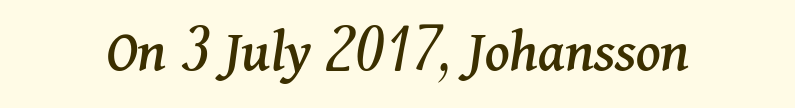
The image shows 61 px serif type, italic (leaning right); set normal letter spacing, not underlined; medium stroke contrast and a medium x-height.
